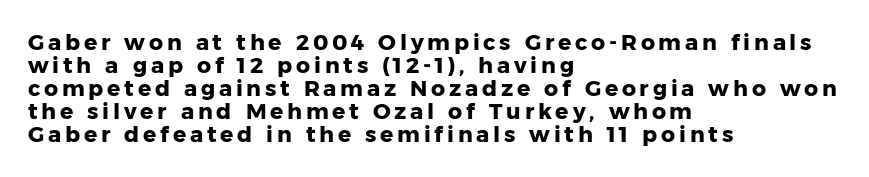
Q: Is the text bold? A: Yes.
Q: Is the text italic (slanted)? A: No, it is upright.
Q: Is the text underlined? A: No.
Q: How is the paragraph aligned? A: Left-aligned.
Q: Is the spacing between lines tight, normal or loose? A: Tight.
